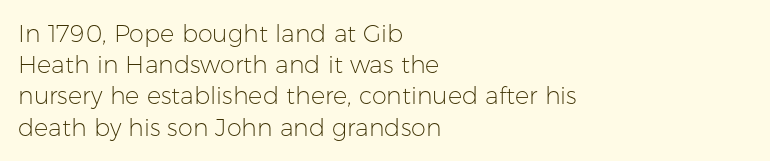
{"italic": "no", "bold": "no", "underline": "no", "align": "left", "line_spacing": "normal", "line_spacing_ratio": 1.3, "letter_spacing": "normal", "letter_spacing_em": 0.0, "glyph_px": 24}
